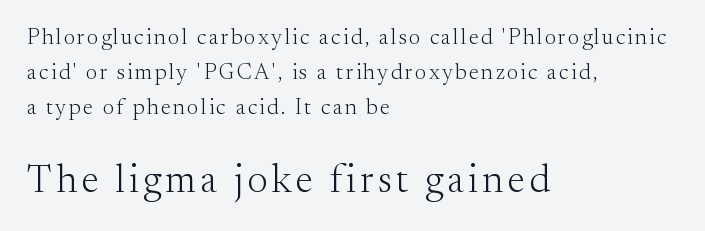
The image shows 39 px light serif type, upright; set left-aligned, normal line spacing (1.59x), not underlined; the second (bottom) block is 1.77x larger; medium stroke contrast and a small x-height.
